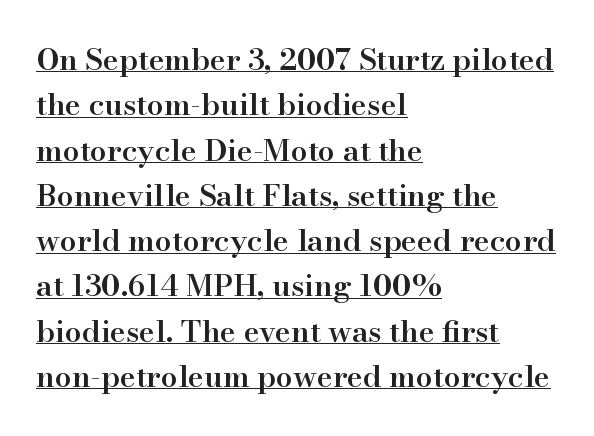
The image shows 30 px semibold serif type, upright; set left-aligned, normal line spacing (1.51x), normal letter spacing, underlined; high stroke contrast and a small x-height.
